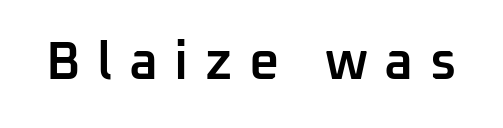
A semibold gives these letters moderate extra thickness, short of bold. The lettering holds an erect, upright posture throughout. The string is rendered with underlining switched off. The letters advance in unequal steps, a hallmark of proportional type. Letter spacing: wide.
